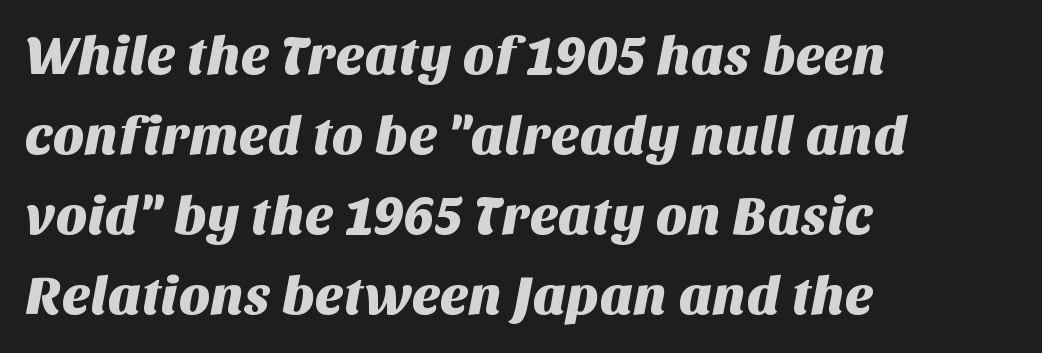
The image shows 54 px sans-serif type; set left-aligned, normal line spacing (1.48x), normal letter spacing, not underlined; medium stroke contrast and a large x-height.
